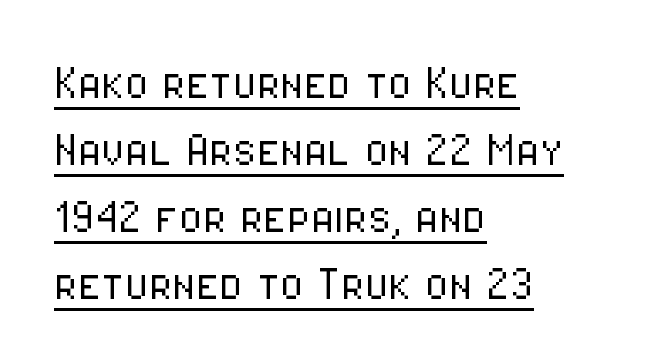
Q: Is the text bold? A: No.
Q: Is the text italic (slanted)? A: No, it is upright.
Q: Is the typeface a serif or a sans-serif typeface? A: Sans-serif.
Q: Is the text underlined? A: Yes.
Q: How is the paragraph aligned? A: Left-aligned.
Q: Is the spacing between letters normal or unusually wide? A: Normal.
Q: Width (condensed, normal, or wide)? A: Condensed.
Q: Stroke contrast? A: Low.
Q: x-height? A: Medium.
Q: Monospaced? A: No.
